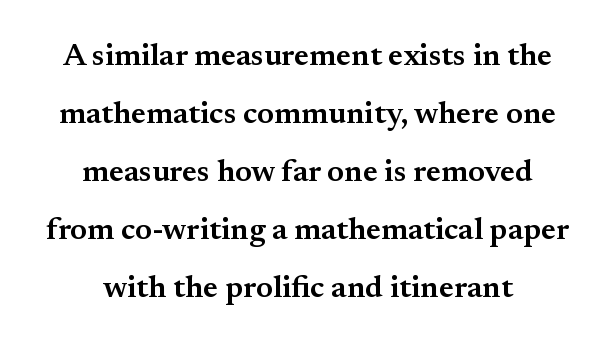
The image shows 31 px semibold serif type, upright; set line spacing 1.87x, normal letter spacing, not underlined; medium stroke contrast and a small x-height.
